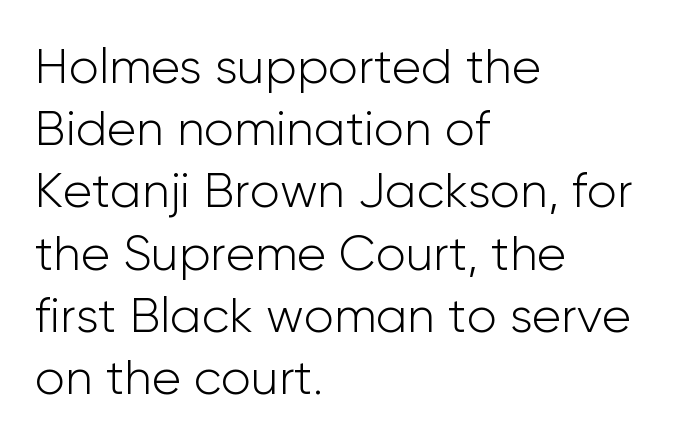
{"serif": "no", "italic": "no", "bold": "no", "weight": "light", "width": "normal", "stroke_contrast": "low", "x_height": "medium", "monospaced": "no", "underline": "no", "align": "left", "line_spacing": "normal", "line_spacing_ratio": 1.27, "letter_spacing": "normal", "letter_spacing_em": 0.0, "glyph_px": 49}
